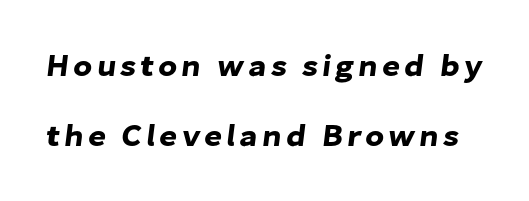
The image shows 31 px sans-serif type; set loose line spacing (2.27x), not underlined; low stroke contrast and a medium x-height.
